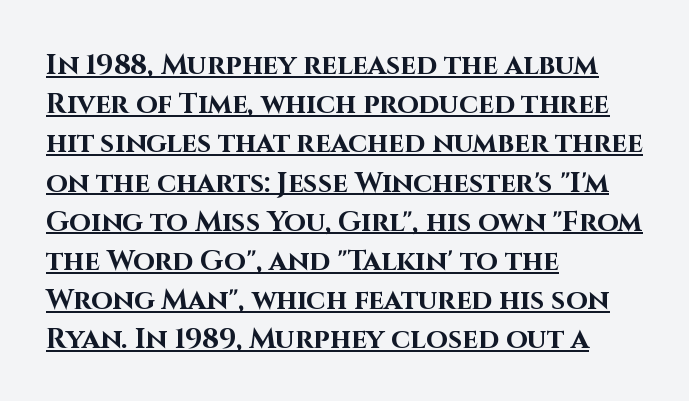
Caption: multi-line text, flush left, ragged right. Looks like regular typesetting: each glyph gets only the width it needs. Is there an underline? Yes — a line sits under the letters. Vertical strokes here are truly vertical. The strokes are fattened all the way to bold.
